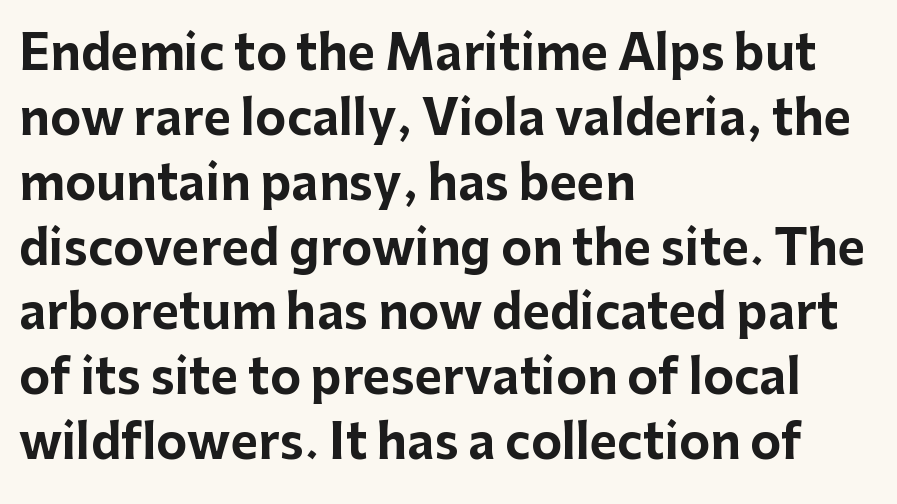
{"serif": "no", "italic": "no", "bold": "yes", "weight": "bold", "width": "normal", "stroke_contrast": "low", "x_height": "medium", "monospaced": "no", "underline": "no", "align": "left", "line_spacing": "normal", "line_spacing_ratio": 1.38, "letter_spacing": "normal", "letter_spacing_em": 0.0, "glyph_px": 47}
